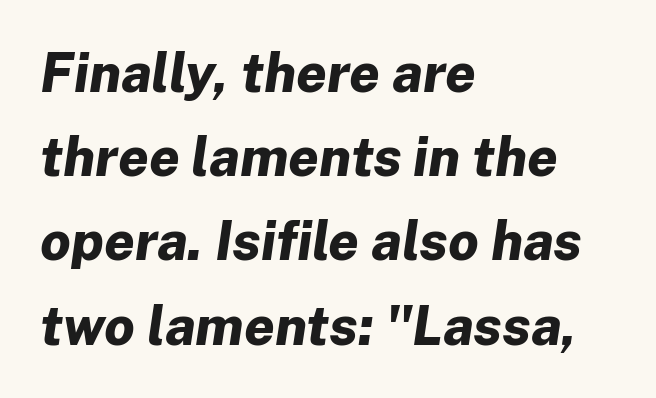
The image shows 54 px bold type, italic (leaning right); set left-aligned, normal line spacing (1.56x), normal letter spacing, not underlined; low stroke contrast and a medium x-height.
